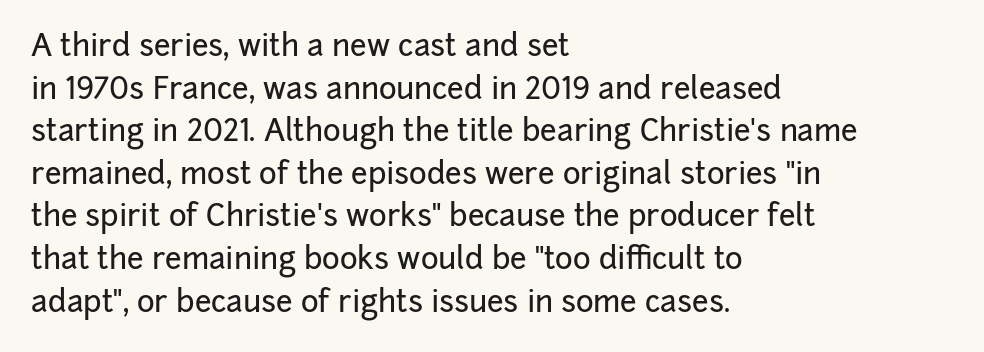
{"serif": "no", "italic": "no", "width": "normal", "stroke_contrast": "low", "x_height": "medium", "monospaced": "no", "underline": "no", "align": "left", "line_spacing": "normal", "line_spacing_ratio": 1.42, "letter_spacing": "normal", "letter_spacing_em": 0.0, "glyph_px": 30}
